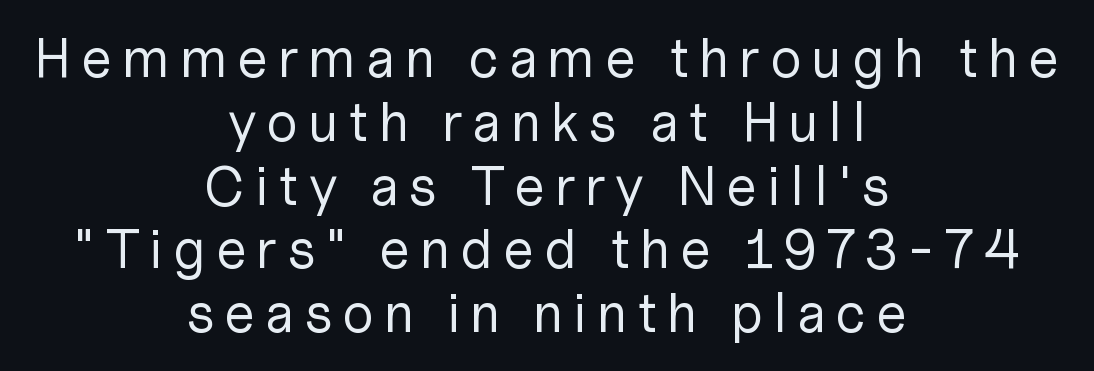
{"serif": "no", "italic": "no", "bold": "no", "weight": "regular", "width": "normal", "stroke_contrast": "low", "x_height": "medium", "monospaced": "no", "underline": "no", "align": "center", "line_spacing_ratio": 1.16, "glyph_px": 55}
